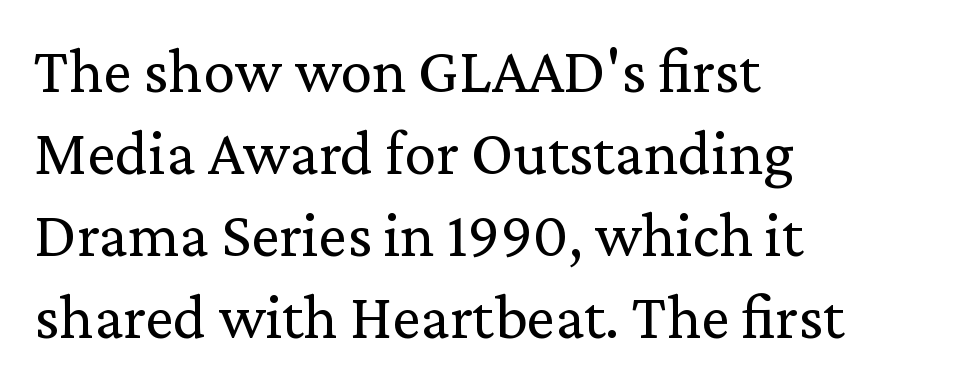
Look at the bottom of the vertical strokes: they flare into serifs here. Posture: upright roman. Counters stay open thanks to moderate or lighter strokes. You could not count columns in this text — the font is proportionally spaced.
